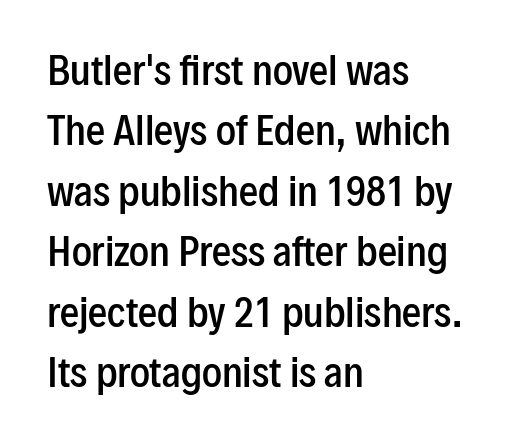
The image shows 38 px semibold, condensed sans-serif type, upright; set left-aligned, normal line spacing (1.59x), normal letter spacing, not underlined; low stroke contrast and a medium x-height.
